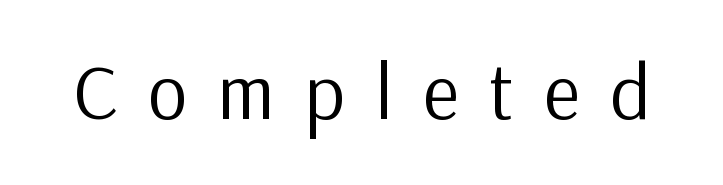
Q: Is the text bold? A: No.
Q: Is the text italic (slanted)? A: No, it is upright.
Q: Is the typeface a serif or a sans-serif typeface? A: Sans-serif.
Q: Is the text underlined? A: No.
Q: Is the spacing between letters normal or unusually wide? A: Unusually wide.
Q: Width (condensed, normal, or wide)? A: Normal.
Q: Stroke contrast? A: Low.
Q: x-height? A: Medium.
Q: Monospaced? A: No.
